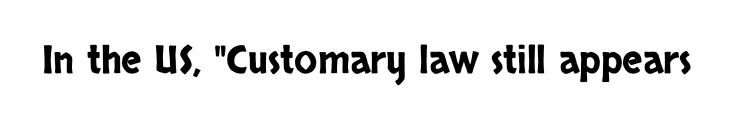
{"serif": "no", "italic": "no", "width": "condensed", "stroke_contrast": "low", "x_height": "large", "monospaced": "no", "underline": "no", "letter_spacing": "normal", "letter_spacing_em": 0.0, "glyph_px": 38}
